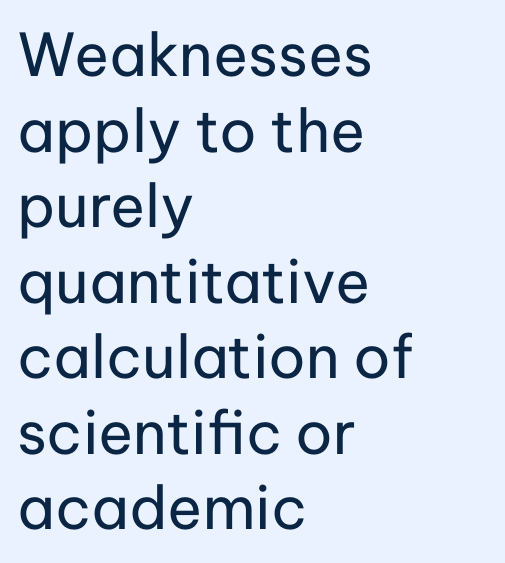
One-word summary of the alignment: left. Clear beneath every line of the passage. The passage shown has conventional tracking throughout. The font sits on the lighter half of the weight spectrum, regular included.
